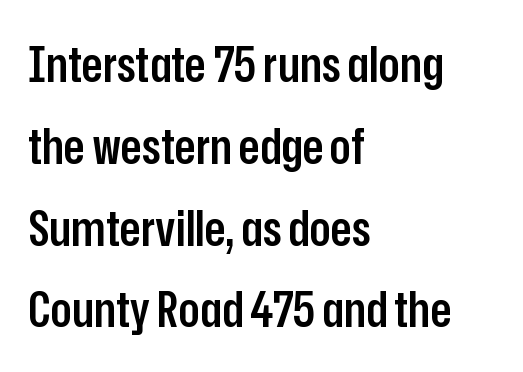
{"serif": "no", "italic": "no", "bold": "semi", "weight": "semibold", "width": "condensed", "stroke_contrast": "low", "x_height": "medium", "monospaced": "no", "underline": "no", "align": "left", "line_spacing": "normal", "line_spacing_ratio": 1.67, "letter_spacing": "normal", "letter_spacing_em": 0.0, "glyph_px": 49}
